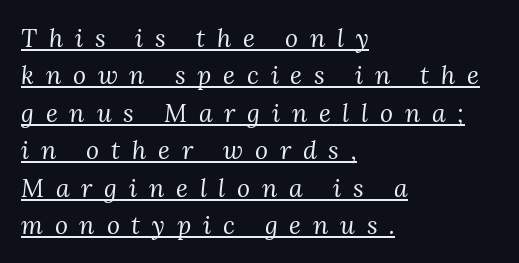
Successive baselines arrive at the customary interval. Does a line run under the words? Yes, clearly. Letters have the restrained weight of plain body copy at most. Loose tracking; the words dissolve into strings of separated letters. Compared with a centered layout, this one pins lines to the left instead.
